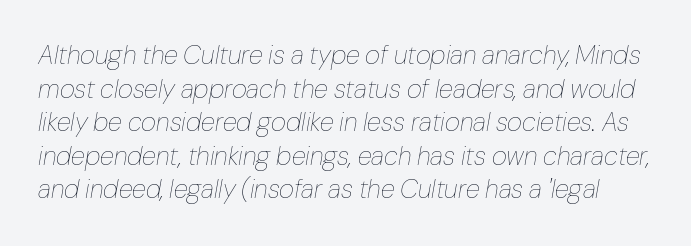
{"italic": "yes", "lean": "right", "slant_degrees": 10, "bold": "no", "underline": "no", "line_spacing": "normal", "line_spacing_ratio": 1.29, "letter_spacing": "normal", "letter_spacing_em": 0.0, "glyph_px": 26}
